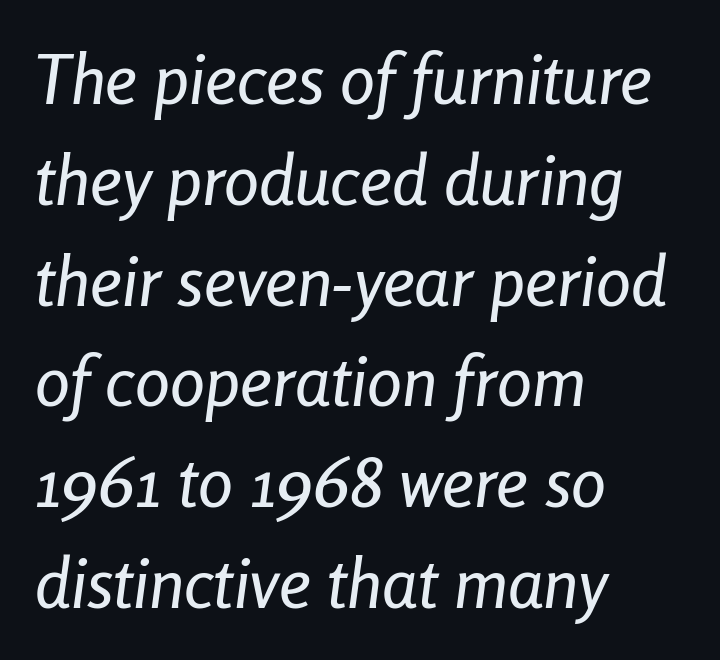
The image shows 70 px condensed type, italic (leaning right); set left-aligned, normal line spacing (1.44x), normal letter spacing, not underlined; low stroke contrast and a medium x-height.
